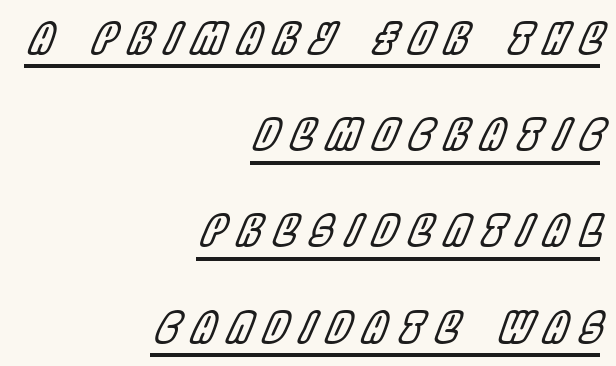
The image shows 42 px condensed type, italic (leaning right); set right-aligned, loose line spacing (2.29x), unusually wide letter spacing (+0.3 em), underlined; a large x-height.
